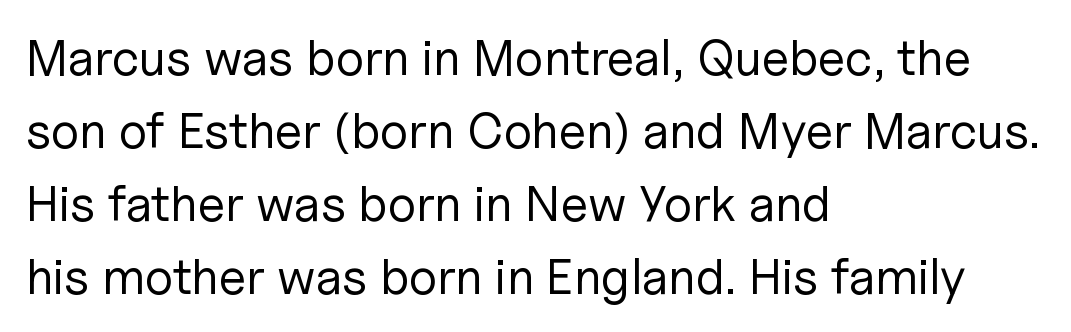
{"serif": "no", "italic": "no", "bold": "no", "weight": "regular", "width": "normal", "stroke_contrast": "low", "x_height": "medium", "monospaced": "no", "underline": "no", "align": "left", "line_spacing": "normal", "line_spacing_ratio": 1.46, "letter_spacing": "normal", "letter_spacing_em": 0.0, "glyph_px": 50}
